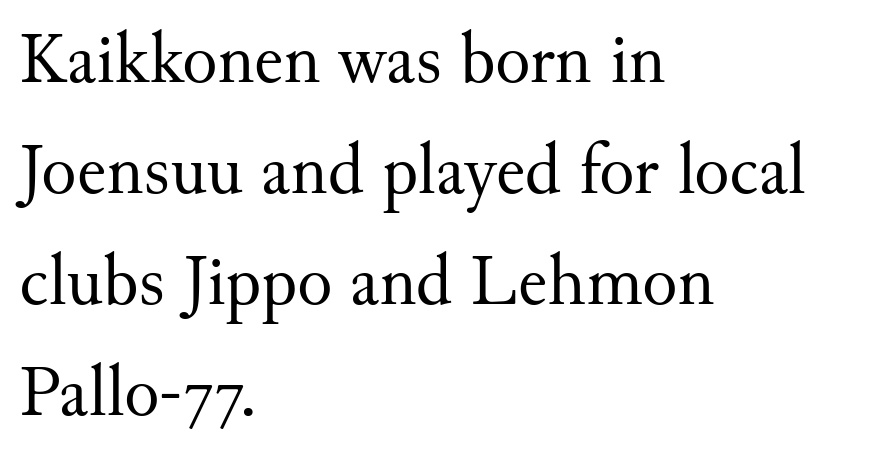
Q: Is the text bold? A: No.
Q: Is the text italic (slanted)? A: No, it is upright.
Q: Is the typeface a serif or a sans-serif typeface? A: Serif.
Q: Is the text underlined? A: No.
Q: How is the paragraph aligned? A: Left-aligned.
Q: Is the spacing between letters normal or unusually wide? A: Normal.
Q: Is the spacing between lines tight, normal or loose? A: Normal.
Q: Width (condensed, normal, or wide)? A: Normal.
Q: Stroke contrast? A: Medium.
Q: x-height? A: Small.
Q: Monospaced? A: No.
